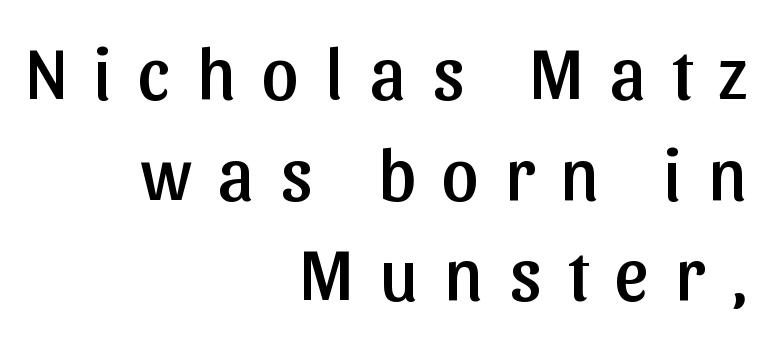
The image shows 73 px sans-serif type, upright; set right-aligned, normal line spacing (1.38x), unusually wide letter spacing (+0.36 em), not underlined; low stroke contrast and a medium x-height.
